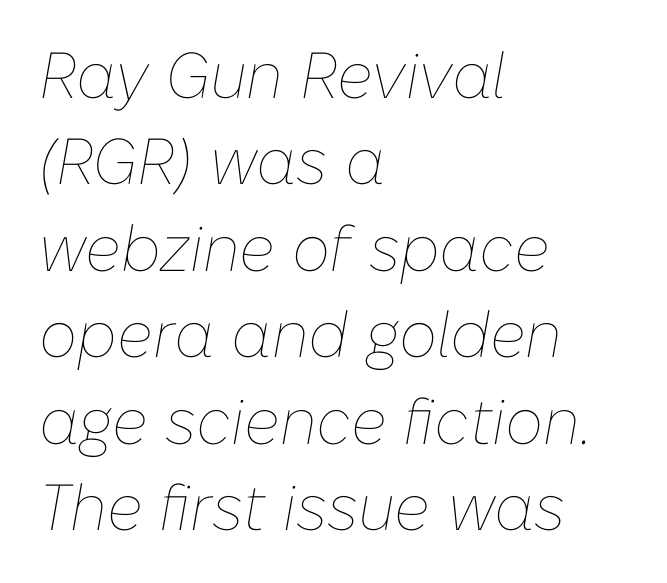
Each word holds together tightly as a unit, with standard inter-letter gaps. Underline: absent. One-word summary of the alignment: left. Think of a printed novel: that variable character pitch is what you see here. The designer left line spacing at the default.
